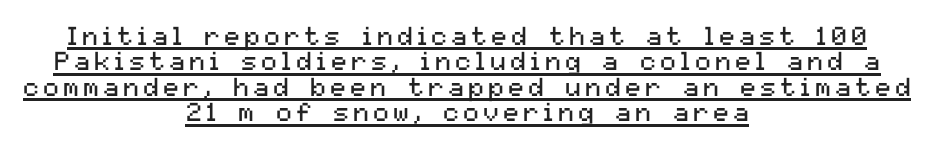
Q: Is the text bold? A: No.
Q: Is the text italic (slanted)? A: No, it is upright.
Q: Is the text underlined? A: Yes.
Q: How is the paragraph aligned? A: Centered.
Q: Is the spacing between lines tight, normal or loose? A: Tight.
